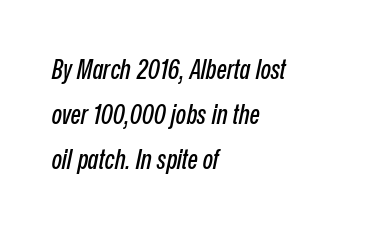
Observe the lean: these are italic letterforms. Honestly, the letter spacing is just normal — you wouldn't notice it. The paragraph shown leans on its left margin. The vertical gap from one line to the next is medium. Just letters on the line, the space beneath them empty.
